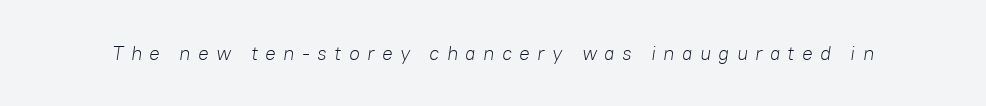
{"italic": "yes", "lean": "right", "slant_degrees": 8, "bold": "no", "underline": "no", "letter_spacing": "wide", "letter_spacing_em": 0.36, "glyph_px": 20}
